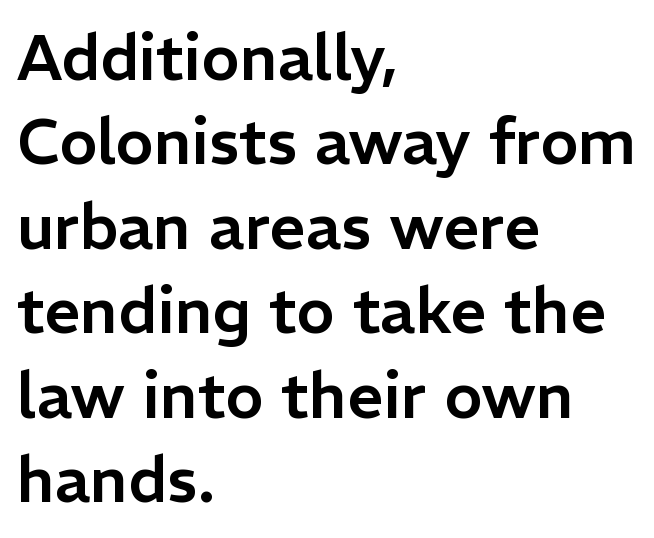
{"serif": "no", "italic": "no", "width": "normal", "stroke_contrast": "low", "x_height": "medium", "monospaced": "no", "underline": "no", "align": "left", "line_spacing": "normal", "line_spacing_ratio": 1.32, "letter_spacing": "normal", "letter_spacing_em": 0.0, "glyph_px": 64}
